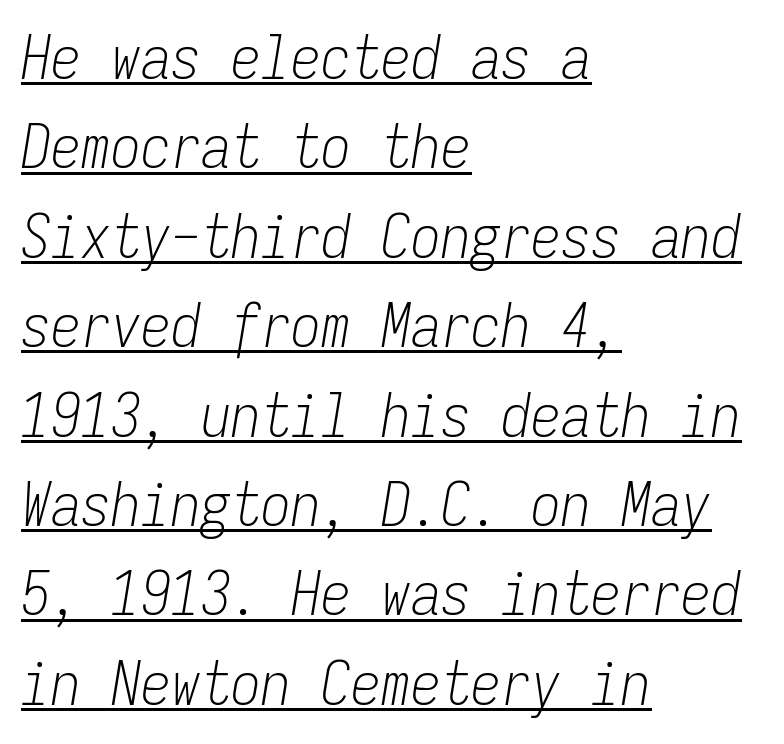
Q: Is the text bold? A: No.
Q: Is the text italic (slanted)? A: Yes, it leans right by about 9 degrees.
Q: Is the text underlined? A: Yes.
Q: How is the paragraph aligned? A: Left-aligned.
Q: Is the spacing between letters normal or unusually wide? A: Normal.
Q: Is the spacing between lines tight, normal or loose? A: Normal.
Q: Width (condensed, normal, or wide)? A: Condensed.
Q: Stroke contrast? A: Low.
Q: x-height? A: Medium.
Q: Monospaced? A: Yes.
